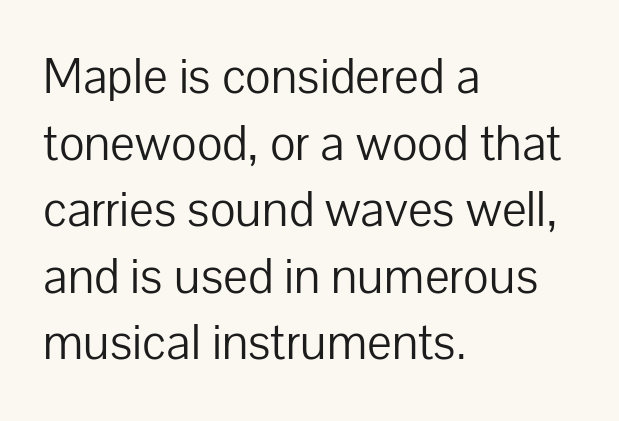
Q: Is the text bold? A: No.
Q: Is the text italic (slanted)? A: No, it is upright.
Q: Is the typeface a serif or a sans-serif typeface? A: Sans-serif.
Q: Is the text underlined? A: No.
Q: How is the paragraph aligned? A: Left-aligned.
Q: Is the spacing between letters normal or unusually wide? A: Normal.
Q: Is the spacing between lines tight, normal or loose? A: Normal.
Q: Width (condensed, normal, or wide)? A: Normal.
Q: Stroke contrast? A: Low.
Q: x-height? A: Medium.
Q: Monospaced? A: No.
